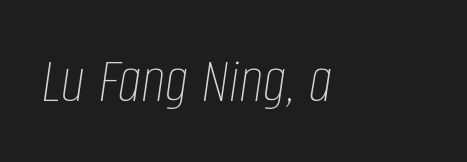
The space beneath each line is pristine and unruled. How are the letters spaced? Ordinarily, with no added tracking. Looking at the ascenders, they clearly lean. Is the stroke heavy? The answer is a plain regular-or-lighter. Spacing verdict: proportional, widths tailored to each character.
